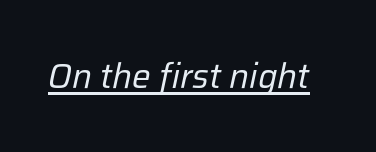
The image shows 35 px regular-weight type, italic (leaning right); set normal letter spacing, underlined; low stroke contrast and a medium x-height.
